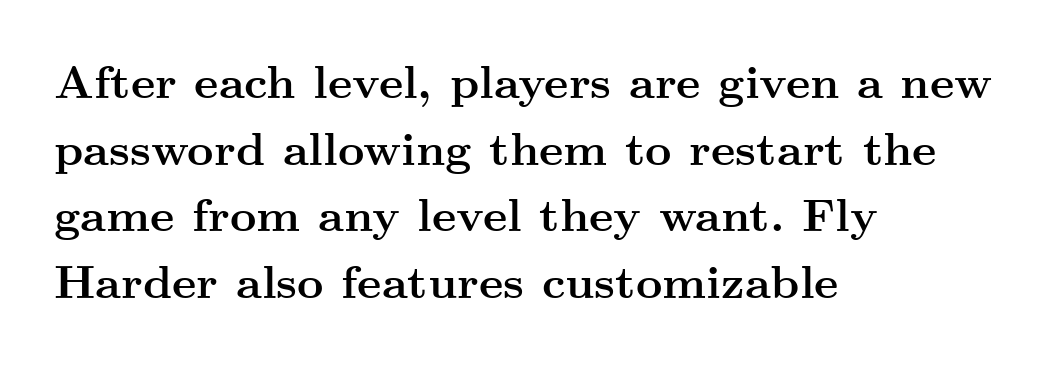
Plain, unruled lines of type. Look at the tracking — it's just the regular setting, nothing added. Does the lettering tilt? It doesn't — this is upright. These lines are rendered in a variable-pitch font. Layout note: lines flush left.
